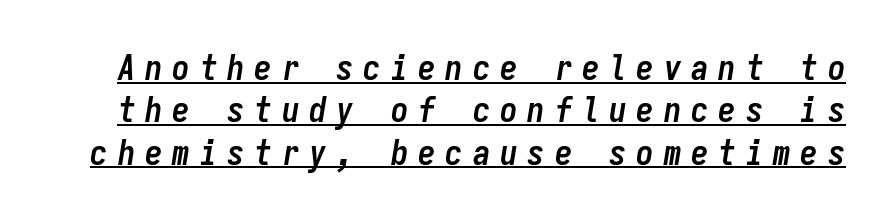
Style check: oblique. Compared with undecorated copy, this sample adds a rule below the words. The passage shown is typed in a monospace face where columns stay perfectly aligned. The letters are spread apart with noticeably loose tracking.
